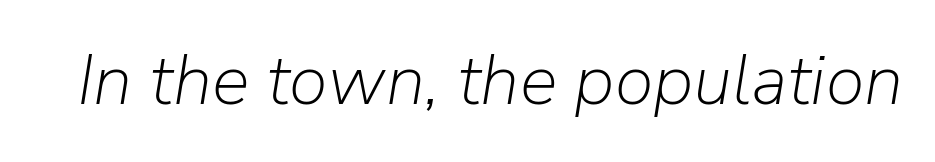
{"italic": "yes", "lean": "right", "slant_degrees": 9, "bold": "no", "weight": "light", "width": "normal", "stroke_contrast": "low", "x_height": "medium", "monospaced": "no", "underline": "no", "letter_spacing": "normal", "letter_spacing_em": 0.0, "glyph_px": 71}
